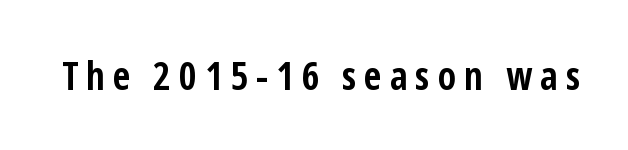
{"serif": "no", "italic": "no", "bold": "yes", "weight": "semibold", "width": "condensed", "stroke_contrast": "low", "x_height": "medium", "monospaced": "no", "underline": "no", "letter_spacing": "wide", "letter_spacing_em": 0.2, "glyph_px": 39}
